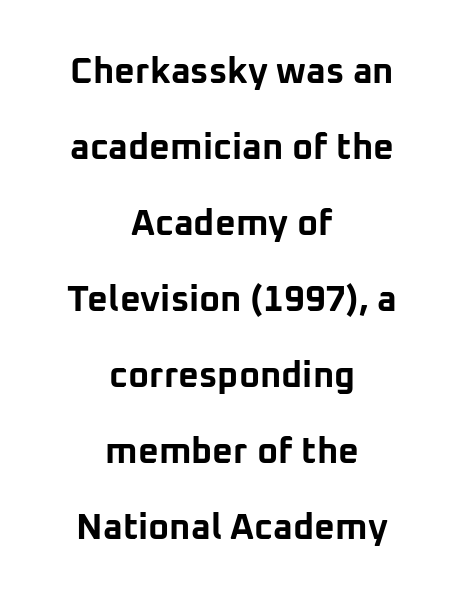
Q: Is the text bold? A: Yes.
Q: Is the text italic (slanted)? A: No, it is upright.
Q: Is the typeface a serif or a sans-serif typeface? A: Sans-serif.
Q: Is the text underlined? A: No.
Q: How is the paragraph aligned? A: Centered.
Q: Is the spacing between letters normal or unusually wide? A: Normal.
Q: Is the spacing between lines tight, normal or loose? A: Loose.
Q: Width (condensed, normal, or wide)? A: Normal.
Q: Stroke contrast? A: Low.
Q: x-height? A: Medium.
Q: Monospaced? A: No.
